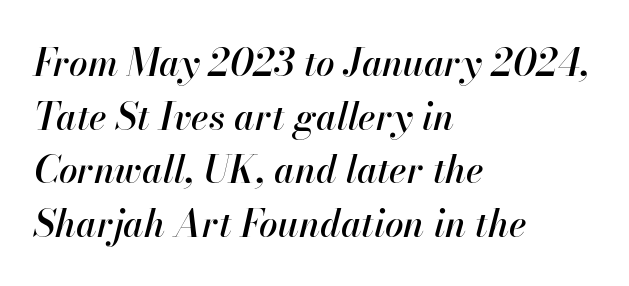
Nobody touched the tracking dial on this one. Observe the lean: these are italic letterforms. Spacing verdict: proportional, widths tailored to each character. Just letters on the line, the space beneath them empty. Rows of type keep a routine distance in the vertical direction.
